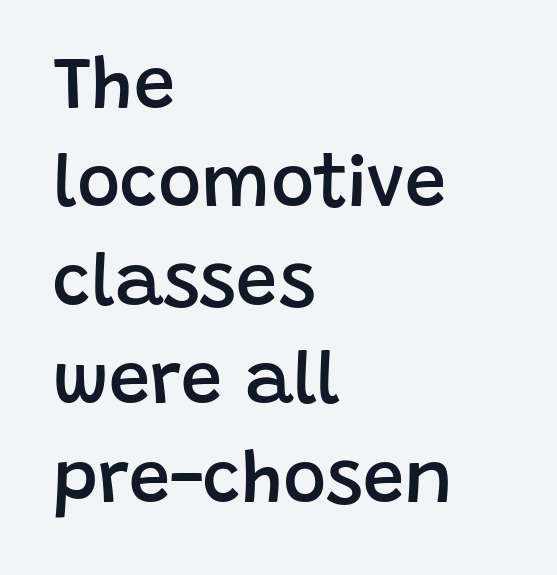
The image shows 74 px semibold sans-serif type, upright; set left-aligned, normal line spacing (1.33x), normal letter spacing, not underlined; low stroke contrast and a large x-height.
